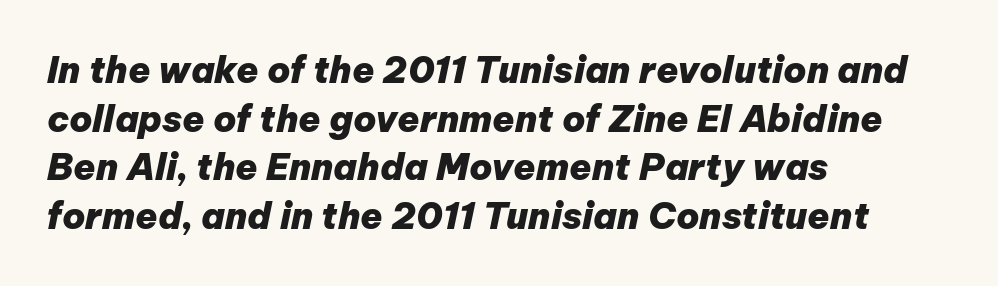
Observe the lean: these are italic letterforms. Which margin do the lines hug? The left one — the right edge is uneven. Each letter keeps its own natural width here, so spacing adapts to shape. Horizontal bands of white between lines are of average thickness.
